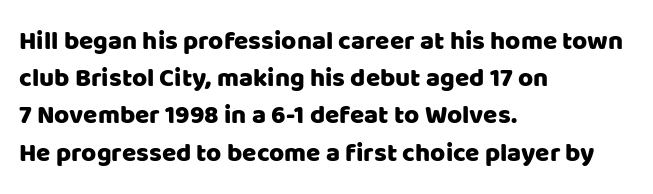
The passage is arranged the way most books set body copy — flush left. No extra tracking has been applied to these lines. You can tell it's not italic because the verticals are truly vertical. The leading is moderate, giving the passage an even texture. The specimen omits any rule beneath the text block's lines.
